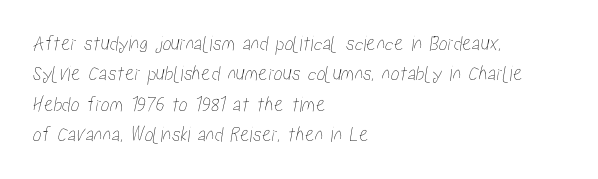
{"underline": "no", "align": "left", "line_spacing": "normal", "line_spacing_ratio": 1.38, "letter_spacing": "normal", "letter_spacing_em": 0.0, "glyph_px": 22}
